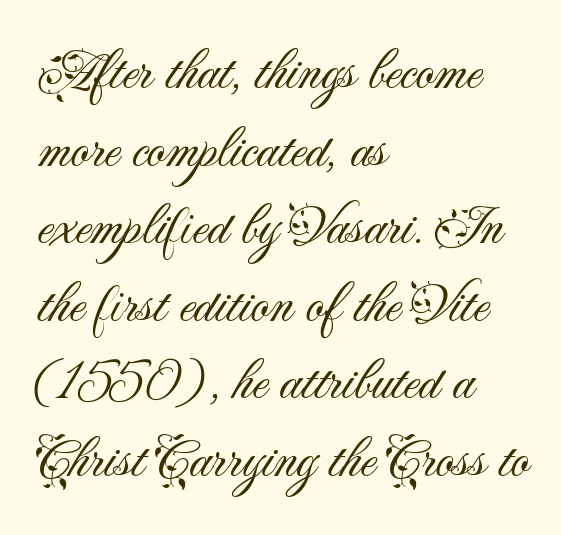
The image shows 57 px light sans-serif type; set left-aligned, normal line spacing (1.36x), normal letter spacing, not underlined; medium stroke contrast and a small x-height.
